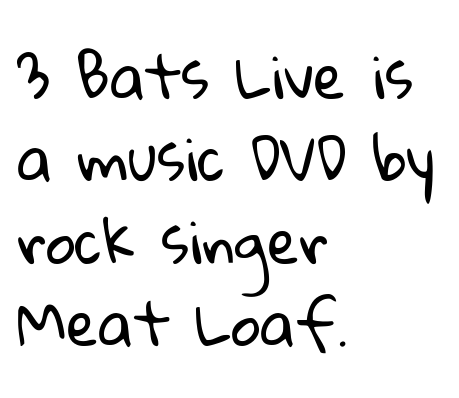
Honestly, the letter spacing is just normal — you wouldn't notice it. The leading is moderate, giving the passage an even texture. Stems here are at most as thick as an everyday book face. Look at the bottom of the vertical strokes: they stop flat, with no serifs. Every row of glyphs begins at an identical x-position on the left. Anything drawn beneath the words? Only blank space.
